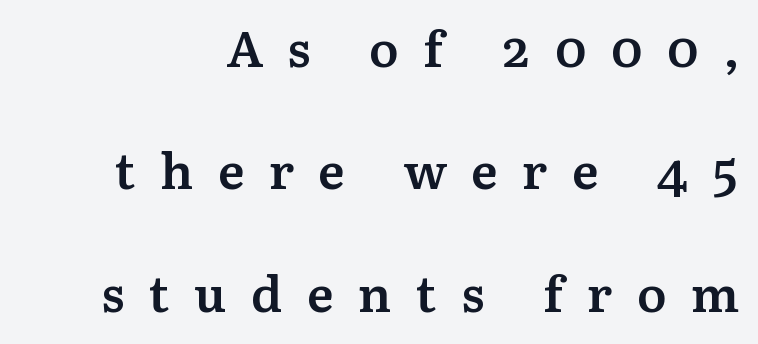
{"serif": "yes", "italic": "no", "bold": "semi", "weight": "semibold", "width": "normal", "stroke_contrast": "medium", "x_height": "medium", "monospaced": "no", "underline": "no", "line_spacing": "loose", "line_spacing_ratio": 2.45, "letter_spacing": "wide", "letter_spacing_em": 0.49, "glyph_px": 50}
